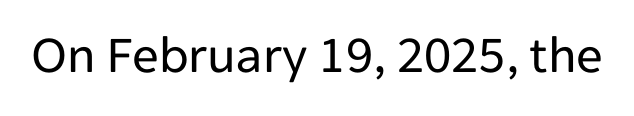
No feet cap the strokes, marking this as sans-serif type. How are the letters spaced? Ordinarily, with no added tracking. Heft: none added — not bold. These lines are rendered in a variable-pitch font.
